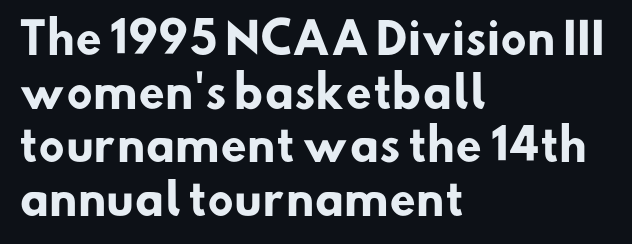
Q: Is the text bold? A: Yes.
Q: Is the typeface a serif or a sans-serif typeface? A: Sans-serif.
Q: Is the text underlined? A: No.
Q: How is the paragraph aligned? A: Left-aligned.
Q: Is the spacing between letters normal or unusually wide? A: Normal.
Q: Is the spacing between lines tight, normal or loose? A: Normal.
Q: Width (condensed, normal, or wide)? A: Normal.
Q: Stroke contrast? A: Low.
Q: x-height? A: Small.
Q: Monospaced? A: No.
